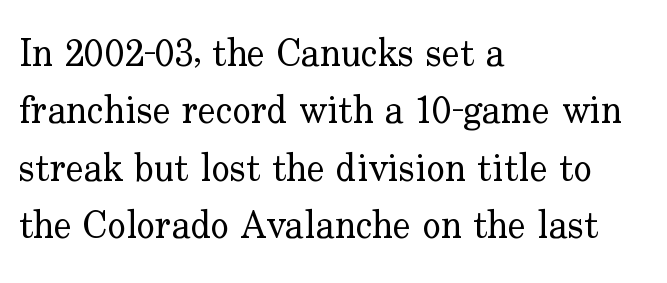
{"serif": "yes", "italic": "no", "bold": "no", "weight": "regular", "width": "normal", "stroke_contrast": "low", "x_height": "small", "monospaced": "no", "underline": "no", "align": "left", "line_spacing": "normal", "line_spacing_ratio": 1.51, "letter_spacing": "normal", "letter_spacing_em": 0.0, "glyph_px": 38}
